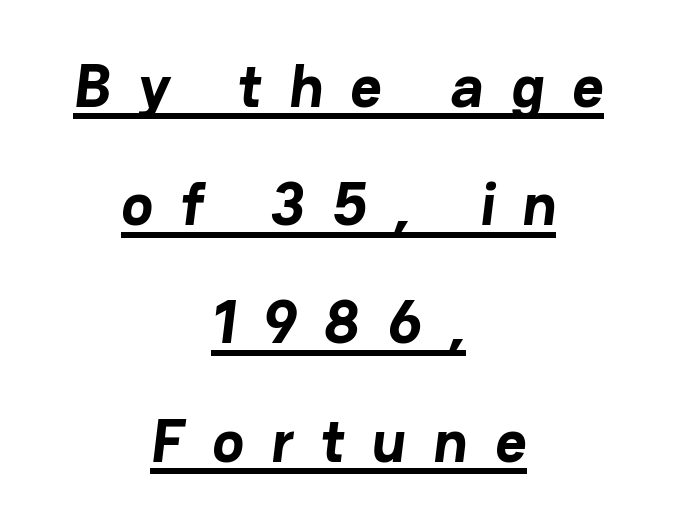
{"serif": "no", "bold": "yes", "weight": "bold", "width": "normal", "stroke_contrast": "low", "x_height": "medium", "monospaced": "no", "underline": "yes", "align": "center", "line_spacing": "loose", "line_spacing_ratio": 1.97, "letter_spacing": "wide", "letter_spacing_em": 0.46, "glyph_px": 60}
